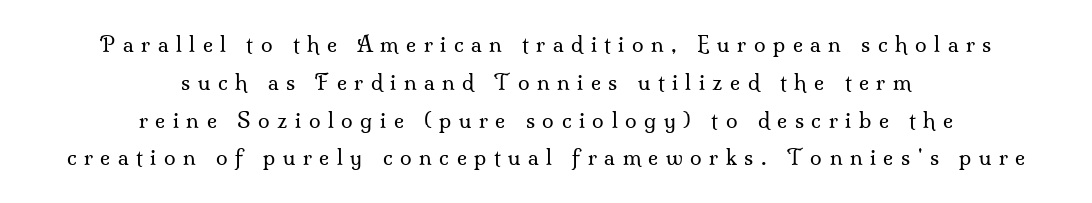
Q: Is the text bold? A: No.
Q: Is the text italic (slanted)? A: No, it is upright.
Q: Is the text underlined? A: No.
Q: How is the paragraph aligned? A: Centered.
Q: Is the spacing between letters normal or unusually wide? A: Unusually wide.
